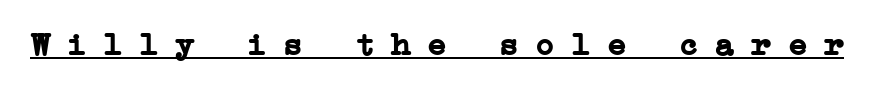
The image shows 33 px semibold serif type, upright; set unusually wide letter spacing (+0.49 em), underlined; low stroke contrast and a medium x-height.
